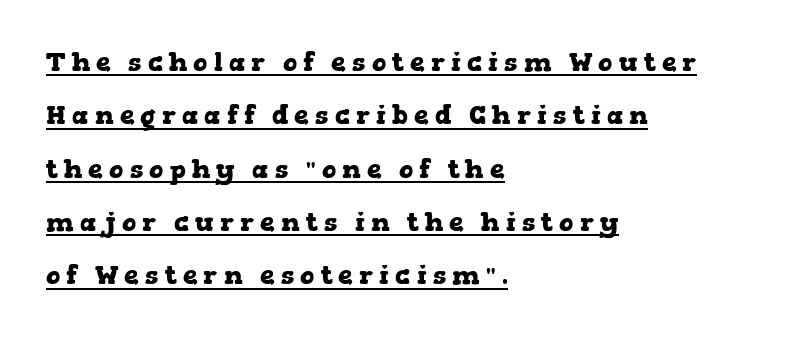
The image shows 26 px bold type, upright; set left-aligned, loose line spacing (2.05x), unusually wide letter spacing (+0.24 em), underlined.
